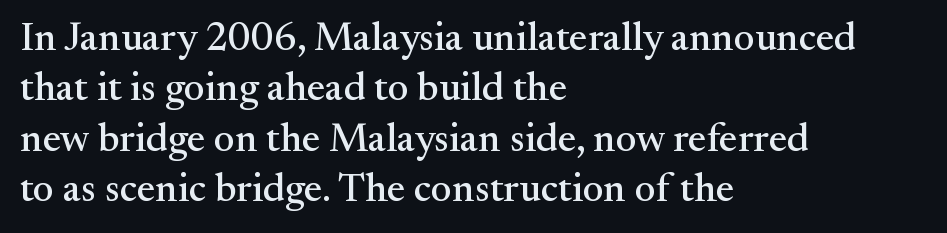
These lines stack with their left ends in a neat column. Spacing verdict: proportional, widths tailored to each character. Are there feet on the stems? There are — it's a serif. No italicization has been applied; the sample stays upright. Bare-footed words on every line. Here the glyphs are tracked normally, forming tight word shapes.
